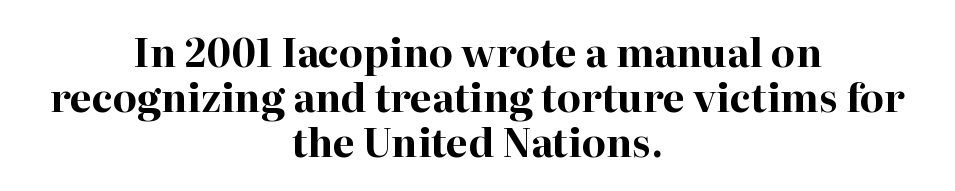
Descenders are the only things crossing below the line. The rag falls on both sides of this text block equally. Regarding serifs, this sample has them. What's the leading like? Squeezed, with rows nearly overlapping.
